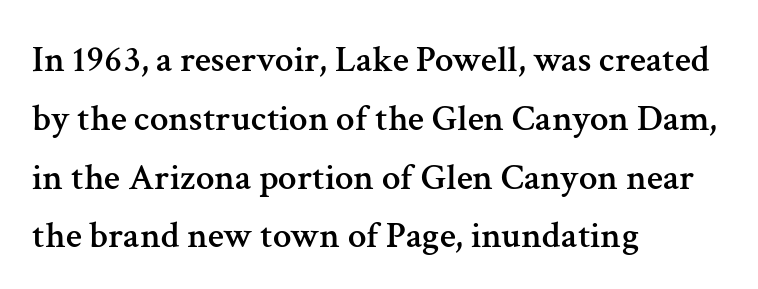
Compared with typical body copy, the letter spacing here is the same. The axis of the letterforms is exactly vertical. The rendering uses a moderate line-height, typical for paragraphs. The words here are not underlined. Letterform terminals end in serifs throughout the passage. Reading down the block, your eye returns to a fixed left position each line.
